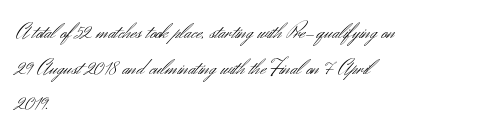
Baseline-to-baseline distance is the conventional proportion of letter height. The passage is arranged the way most books set body copy — flush left. The glyphs are unaccompanied by any horizontal stroke below them. The gaps between neighbouring characters are ordinary and unremarkable.
